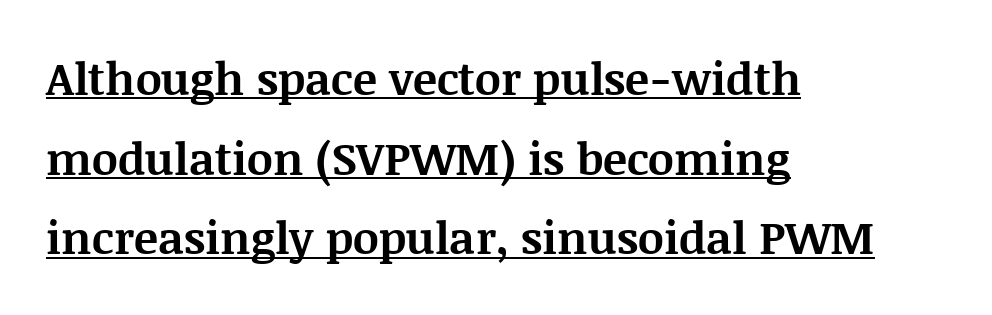
The font is running at its bold setting. Do the letters lean? They stand straight. Regarding serifs, this sample has them. A baseline rule has been typeset under these characters. Casual observation: everything's shoved over to the left.
